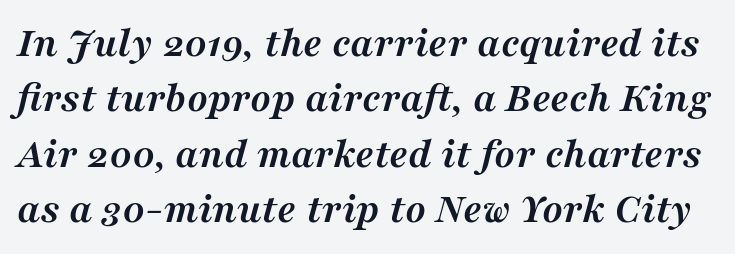
The strip under each line holds only bare page. Inter-character spacing is left at the font's built-in metrics. If you drew a line through each stem, it would be angled. Old-style or modern, the face here clearly has serifs. The space between consecutive lines is moderate. A dark, heavy texture on the line: the type is bold.
